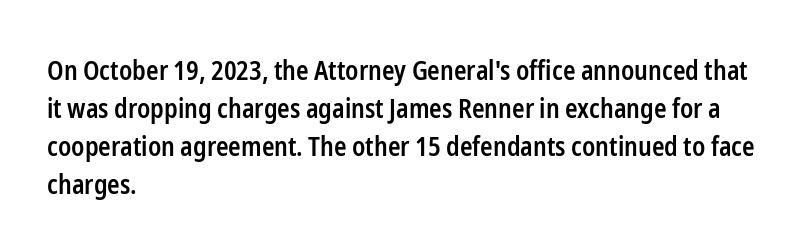
{"italic": "no", "bold": "semi", "underline": "no", "align": "left", "line_spacing": "normal", "line_spacing_ratio": 1.46, "letter_spacing": "normal", "letter_spacing_em": 0.0, "glyph_px": 26}
